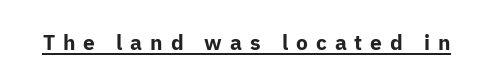
This rendering widens character spacing well past its baseline value. The letters stand straight up with perfectly vertical stems. Typographic density is high because the face is bold. You can see a thin bar hugging the bottom of the glyphs.
